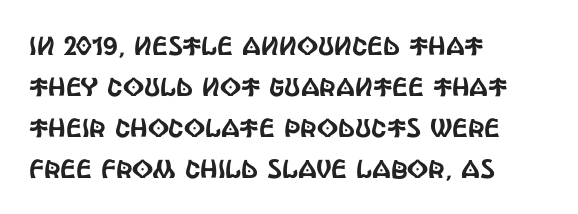
{"italic": "no", "underline": "no", "align": "left", "line_spacing": "normal", "line_spacing_ratio": 1.58, "letter_spacing": "normal", "letter_spacing_em": 0.0, "glyph_px": 26}
